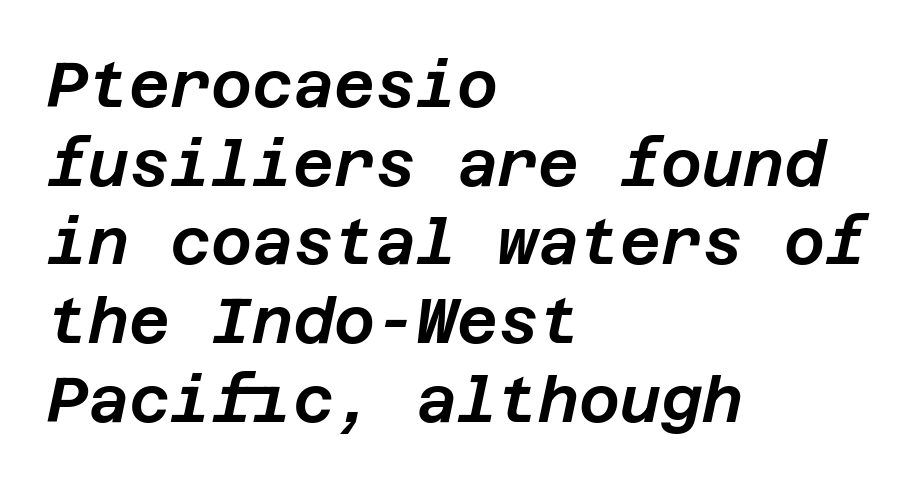
Vertically, the passage feels balanced, rows spaced as you'd expect. Would a proofreader flag this as italicized? Yes. No extra tracking has been applied to these lines. Words float on clear page, feet unadorned.
